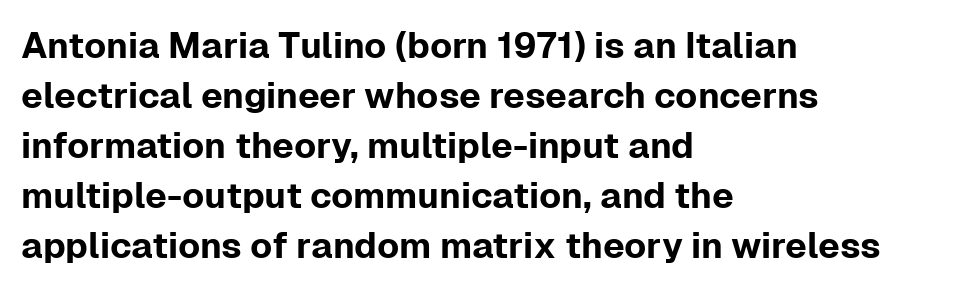
The image shows 36 px sans-serif type, upright; set left-aligned, normal line spacing (1.39x), normal letter spacing, not underlined; low stroke contrast and a medium x-height.
